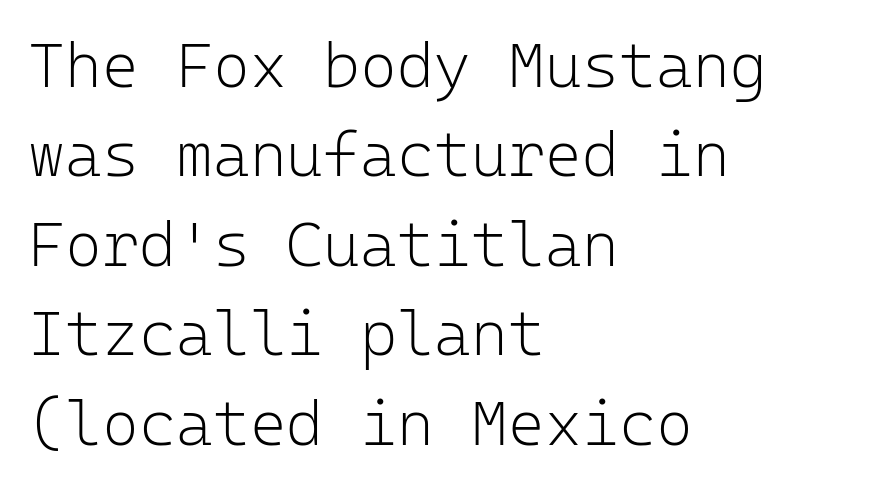
Lines of text with bare space underneath. Reading down the block, your eye returns to a fixed left position each line. Serif or sans? Sans — the stroke terminals are bare. Honestly, the letter spacing is just normal — you wouldn't notice it.
